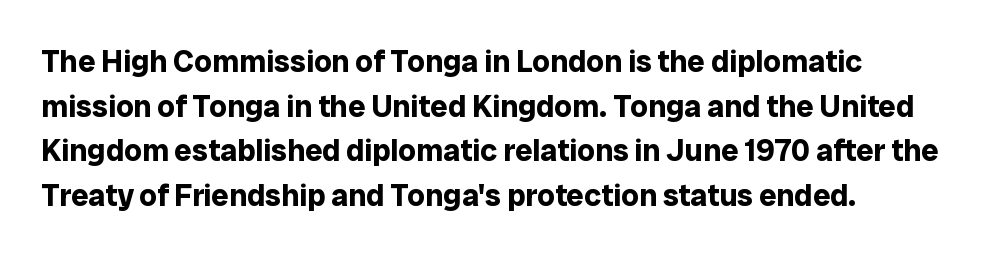
{"serif": "no", "italic": "no", "bold": "yes", "weight": "bold", "width": "normal", "stroke_contrast": "low", "x_height": "medium", "monospaced": "no", "underline": "no", "align": "left", "line_spacing": "normal", "line_spacing_ratio": 1.44, "letter_spacing": "normal", "letter_spacing_em": 0.0, "glyph_px": 31}
